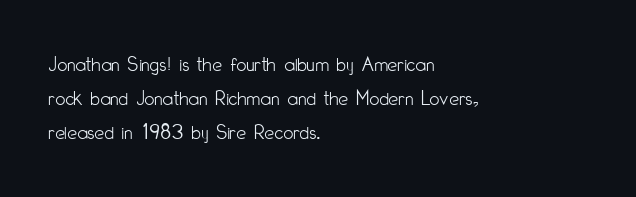
{"italic": "no", "bold": "no", "underline": "no", "align": "left", "line_spacing": "normal", "line_spacing_ratio": 1.54, "letter_spacing": "normal", "letter_spacing_em": 0.0, "glyph_px": 22}
